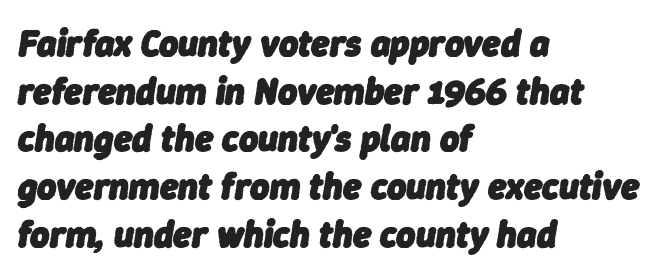
{"italic": "yes", "lean": "right", "slant_degrees": 9, "bold": "yes", "weight": "heavy", "width": "normal", "stroke_contrast": "low", "x_height": "medium", "monospaced": "no", "underline": "no", "align": "left", "line_spacing": "normal", "line_spacing_ratio": 1.29, "letter_spacing": "normal", "letter_spacing_em": 0.0, "glyph_px": 37}
